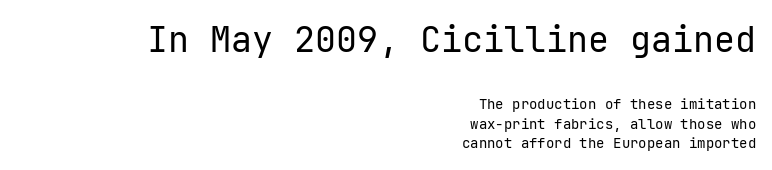
The image shows 35 px regular-weight sans-serif type, upright, monospaced; set right-aligned, normal line spacing (1.42x), normal letter spacing, not underlined; the first (top) block is 2.5x larger; low stroke contrast and a medium x-height.
